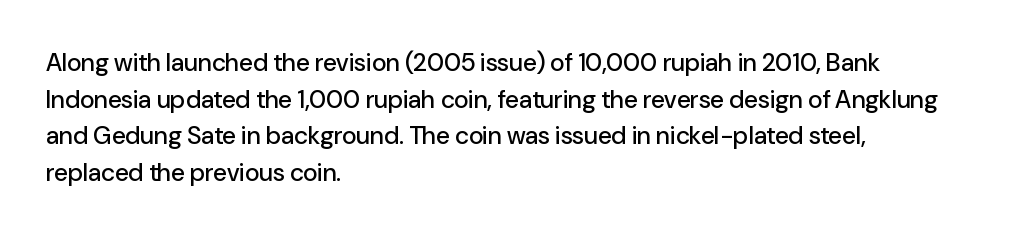
The letters stand straight up with perfectly vertical stems. The tracking reads as untouched default to a designer's eye. Vertical spacing — default. All the whitespace from short lines collects on the right. Bare-footed words on every line.
